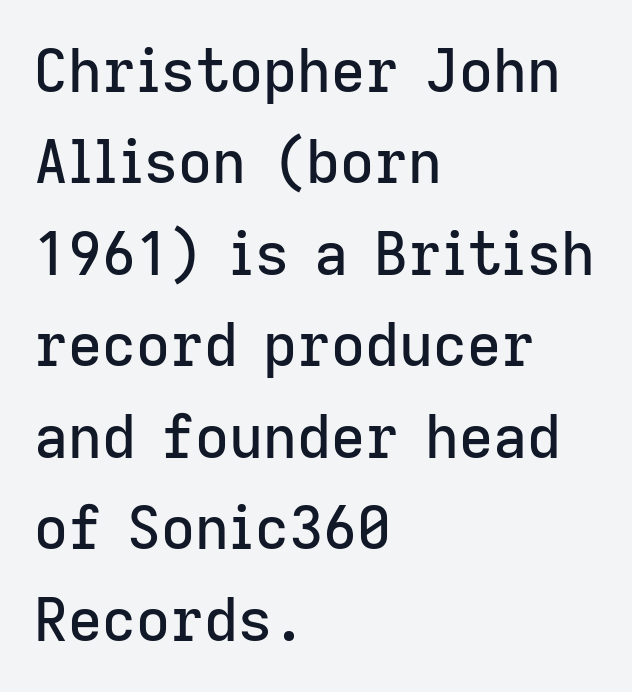
Regular leading. In terms of posture, this sample is upright. Each letter keeps its own natural width here, so spacing adapts to shape. The passage shown has conventional tracking throughout. Where is the straight margin? On the left.
